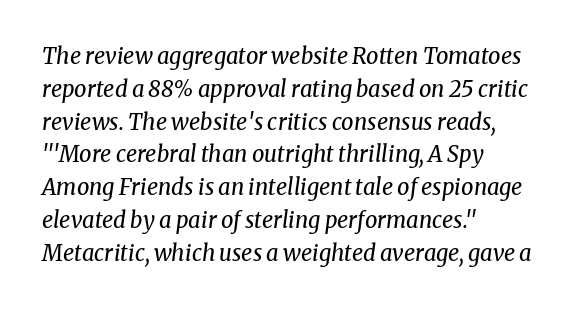
The zone under the glyphs is completely vacant. The font's italic variant was chosen for this text. Successive baselines arrive at the customary interval. These glyphs show unthickened strokes, regular width or finer. Is the block centered? No — it sits flush against the left margin.
